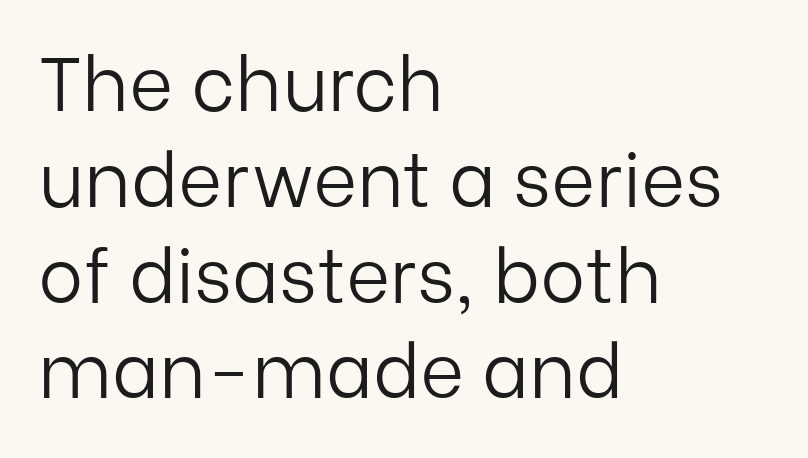
Q: Is the text bold? A: No.
Q: Is the text italic (slanted)? A: No, it is upright.
Q: Is the typeface a serif or a sans-serif typeface? A: Sans-serif.
Q: Is the text underlined? A: No.
Q: How is the paragraph aligned? A: Left-aligned.
Q: Is the spacing between letters normal or unusually wide? A: Normal.
Q: Is the spacing between lines tight, normal or loose? A: Normal.
Q: Width (condensed, normal, or wide)? A: Normal.
Q: Stroke contrast? A: Low.
Q: x-height? A: Medium.
Q: Monospaced? A: No.
